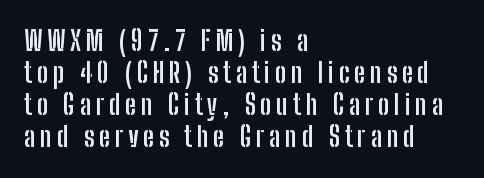
A bare baseline throughout the passage. Typesetter's note: full bold, strokes at maximum text heaviness. The font's upright variant was chosen for this text. These lines are set flush left with a ragged right edge.
